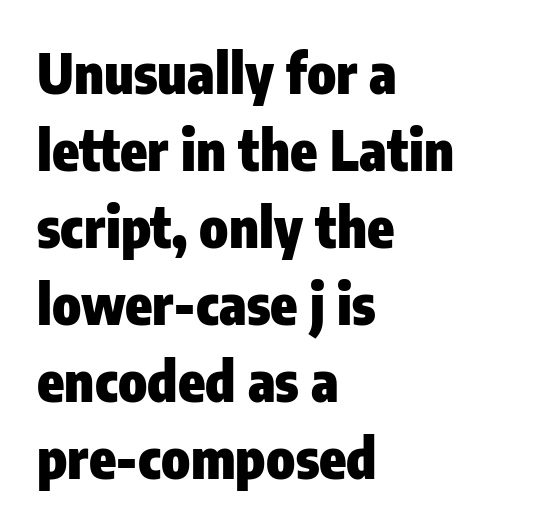
The image shows 55 px heavy, condensed sans-serif type, upright; set left-aligned, normal line spacing (1.4x), normal letter spacing, not underlined; low stroke contrast and a medium x-height.
